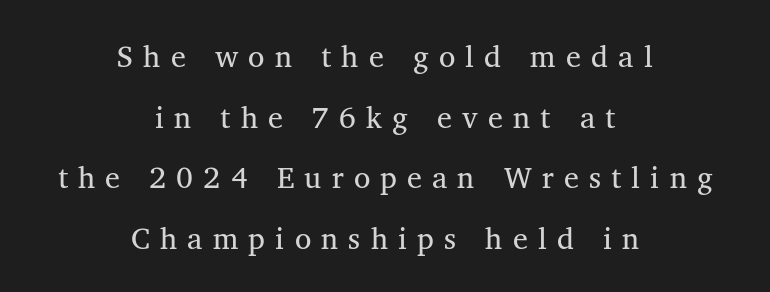
Q: Is the text bold? A: No.
Q: Is the text italic (slanted)? A: No, it is upright.
Q: Is the typeface a serif or a sans-serif typeface? A: Serif.
Q: Is the text underlined? A: No.
Q: How is the paragraph aligned? A: Centered.
Q: Is the spacing between letters normal or unusually wide? A: Unusually wide.
Q: Is the spacing between lines tight, normal or loose? A: Loose.
Q: Width (condensed, normal, or wide)? A: Normal.
Q: Stroke contrast? A: Medium.
Q: x-height? A: Medium.
Q: Monospaced? A: No.
